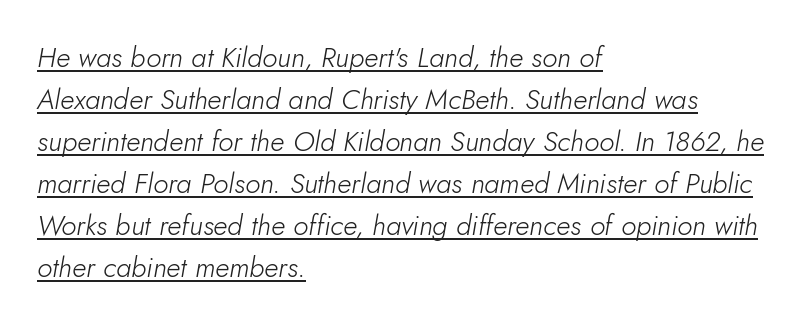
The line-height multiplier appears to be the usual default. You could not count columns in this text — the font is proportionally spaced. It's the slanting kind of type. The setting favours the left margin, as ordinary paragraphs usually do.
